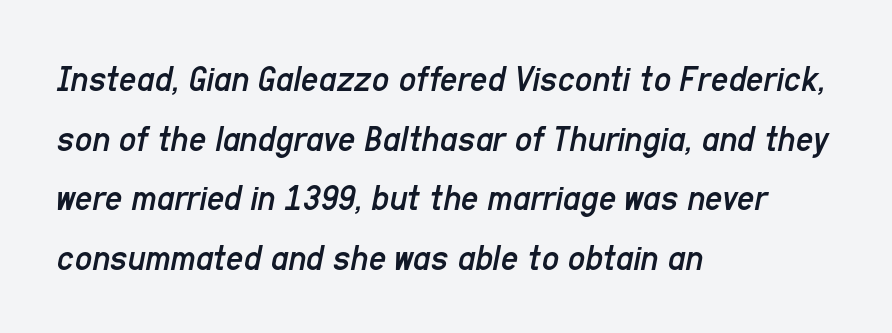
The image shows 38 px regular-weight, condensed type, italic (leaning right); set left-aligned, normal line spacing (1.57x), normal letter spacing, not underlined; low stroke contrast and a medium x-height.
